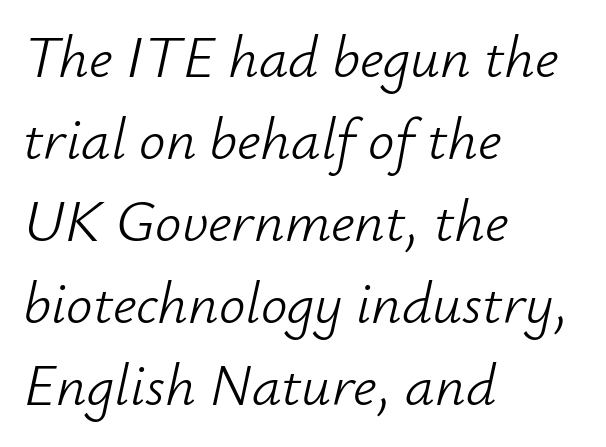
Q: Is the text bold? A: No.
Q: Is the text italic (slanted)? A: Yes, it leans right by about 12 degrees.
Q: Is the text underlined? A: No.
Q: How is the paragraph aligned? A: Left-aligned.
Q: Is the spacing between letters normal or unusually wide? A: Normal.
Q: Is the spacing between lines tight, normal or loose? A: Normal.
Q: Width (condensed, normal, or wide)? A: Normal.
Q: Stroke contrast? A: Low.
Q: x-height? A: Small.
Q: Monospaced? A: No.
